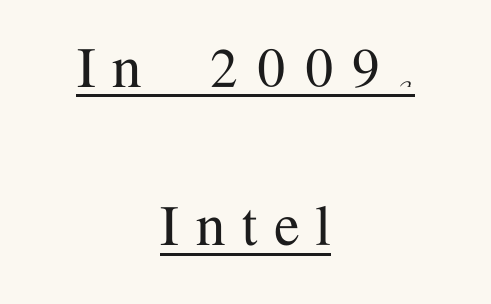
The image shows 68 px serif type, upright; set centered, loose line spacing (2.33x), unusually wide letter spacing (+0.25 em), underlined; medium stroke contrast and a medium x-height.
